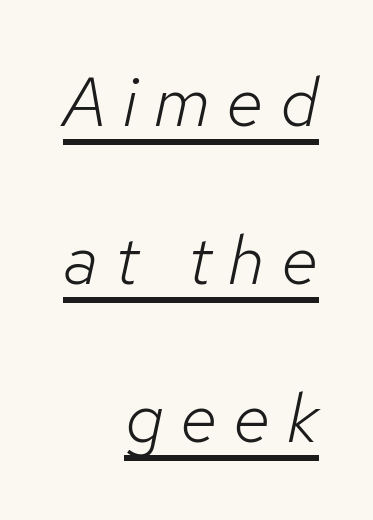
Q: Is the text bold? A: No.
Q: Is the text italic (slanted)? A: Yes, it leans right by about 12 degrees.
Q: Is the text underlined? A: Yes.
Q: How is the paragraph aligned? A: Right-aligned.
Q: Is the spacing between letters normal or unusually wide? A: Unusually wide.
Q: Is the spacing between lines tight, normal or loose? A: Loose.
Q: Width (condensed, normal, or wide)? A: Normal.
Q: Stroke contrast? A: Low.
Q: x-height? A: Medium.
Q: Monospaced? A: No.
